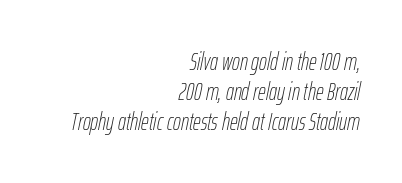
A typesetter would call this leading conventional body-copy spacing. Teacher's note: observe the even right margin — that is flush-right alignment. Descenders hang freely into open space. Is the type heavy? It reads as light-to-regular instead.
